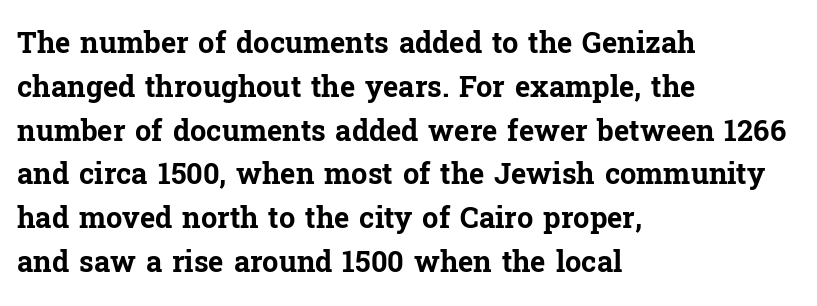
The image shows 29 px bold serif type, upright; set left-aligned, normal line spacing (1.51x), normal letter spacing, not underlined; low stroke contrast and a medium x-height.
